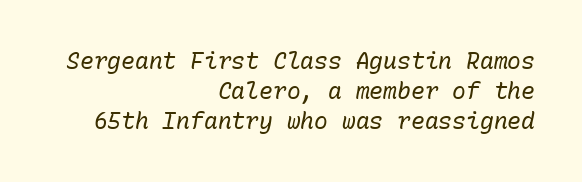
Q: Is the text bold? A: No.
Q: Is the text italic (slanted)? A: Yes, it leans right by about 10 degrees.
Q: Is the text underlined? A: No.
Q: How is the paragraph aligned? A: Right-aligned.
Q: Is the spacing between letters normal or unusually wide? A: Normal.
Q: Is the spacing between lines tight, normal or loose? A: Normal.
